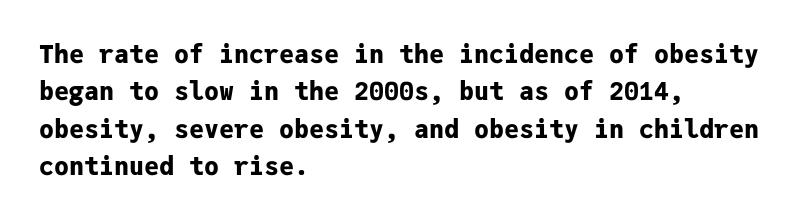
{"italic": "no", "bold": "yes", "underline": "no", "align": "left", "line_spacing": "normal", "line_spacing_ratio": 1.5, "letter_spacing": "normal", "letter_spacing_em": 0.0, "glyph_px": 25}
